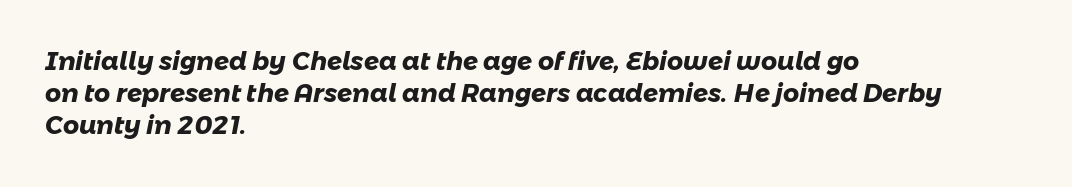
Q: Is the text bold? A: Yes.
Q: Is the text underlined? A: No.
Q: How is the paragraph aligned? A: Left-aligned.
Q: Is the spacing between letters normal or unusually wide? A: Normal.
Q: Is the spacing between lines tight, normal or loose? A: Normal.
